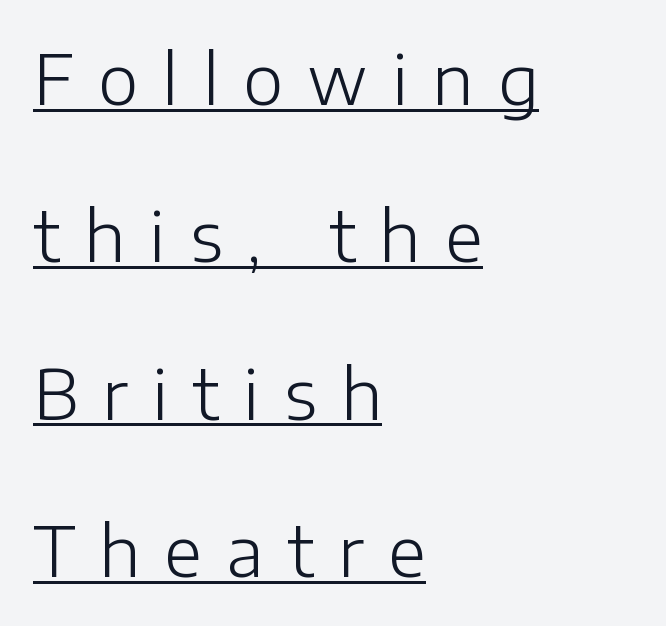
Q: Is the text bold? A: No.
Q: Is the text italic (slanted)? A: No, it is upright.
Q: Is the typeface a serif or a sans-serif typeface? A: Sans-serif.
Q: Is the text underlined? A: Yes.
Q: How is the paragraph aligned? A: Left-aligned.
Q: Is the spacing between letters normal or unusually wide? A: Unusually wide.
Q: Is the spacing between lines tight, normal or loose? A: Loose.
Q: Width (condensed, normal, or wide)? A: Normal.
Q: Stroke contrast? A: Low.
Q: x-height? A: Medium.
Q: Monospaced? A: No.
